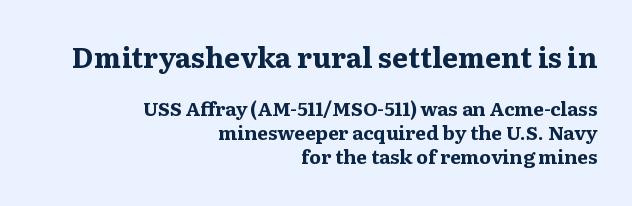
{"serif": "yes", "italic": "no", "bold": "yes", "weight": "bold", "width": "wide", "stroke_contrast": "medium", "x_height": "medium", "monospaced": "no", "underline": "no", "align": "right", "line_spacing": "normal", "line_spacing_ratio": 1.27, "letter_spacing": "normal", "letter_spacing_em": 0.0, "larger_block": "first", "size_ratio": 1.47, "glyph_px": 28}
